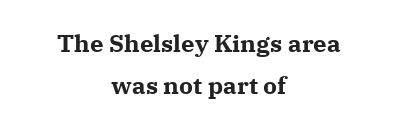
The image shows 24 px bold type, upright; set centered, line spacing 1.73x, normal letter spacing, not underlined.
